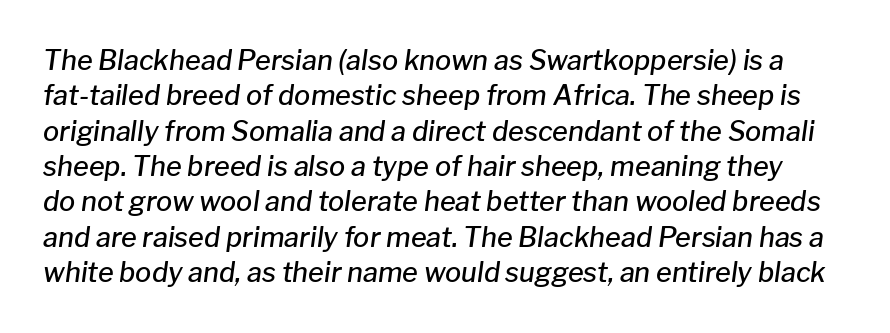
Q: Is the text bold? A: Semi-bold.
Q: Is the text italic (slanted)? A: Yes, it leans right by about 8 degrees.
Q: Is the text underlined? A: No.
Q: Is the spacing between letters normal or unusually wide? A: Normal.
Q: Is the spacing between lines tight, normal or loose? A: Normal.
